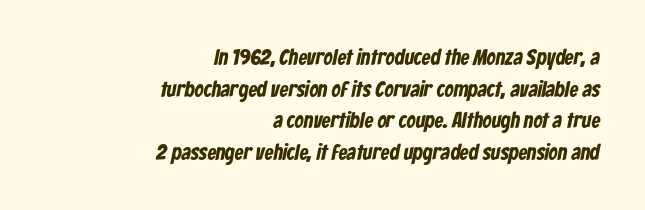
The string is rendered with underlining switched off. The leading is moderate, giving the passage an even texture. A typesetter would call this zero additional tracking. Line ends are locked; line starts wander.
